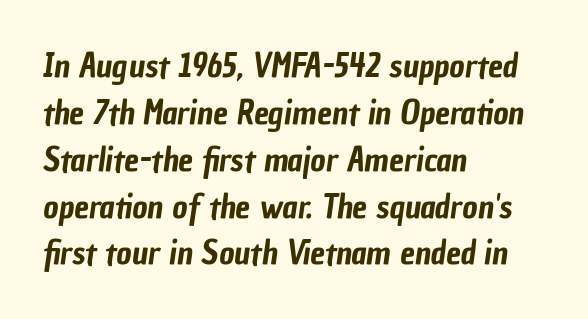
The rendering keeps characters at their native spacing. This sample has the flowing, uneven cadence of proportional lettering. A classic flush-left, rag-right setting is used for this passage. One glance says typical: line gaps are just what's usual. The glyphs in this specimen are sans serif. Clear beneath every line of the passage.
